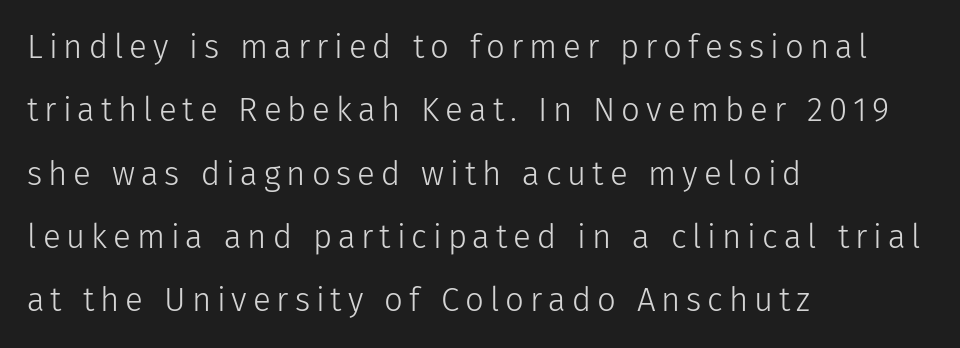
The face used here is proportionally spaced, like ordinary book or web type. This rendering uses left alignment, leaving the right contour irregular. The letters stand upright; this is a roman face. The gap between lines stays unmarked.
